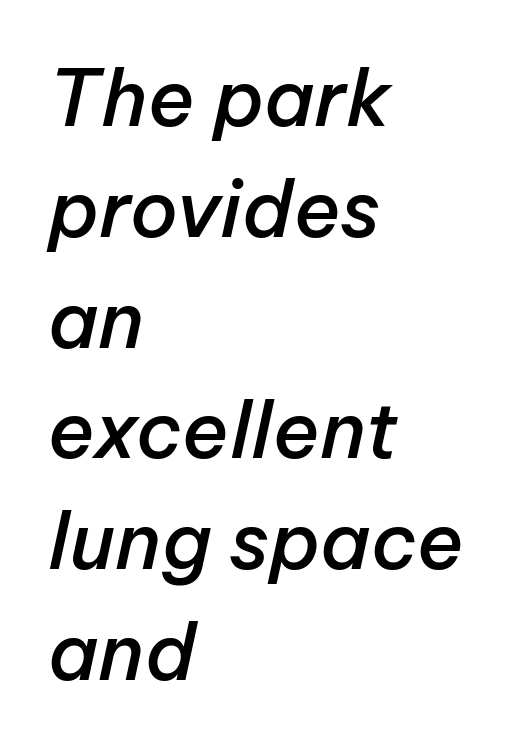
{"italic": "yes", "lean": "right", "slant_degrees": 12, "bold": "semi", "weight": "semibold", "width": "normal", "stroke_contrast": "low", "x_height": "medium", "monospaced": "no", "underline": "no", "align": "left", "line_spacing": "normal", "line_spacing_ratio": 1.42, "letter_spacing": "normal", "letter_spacing_em": 0.0, "glyph_px": 78}
